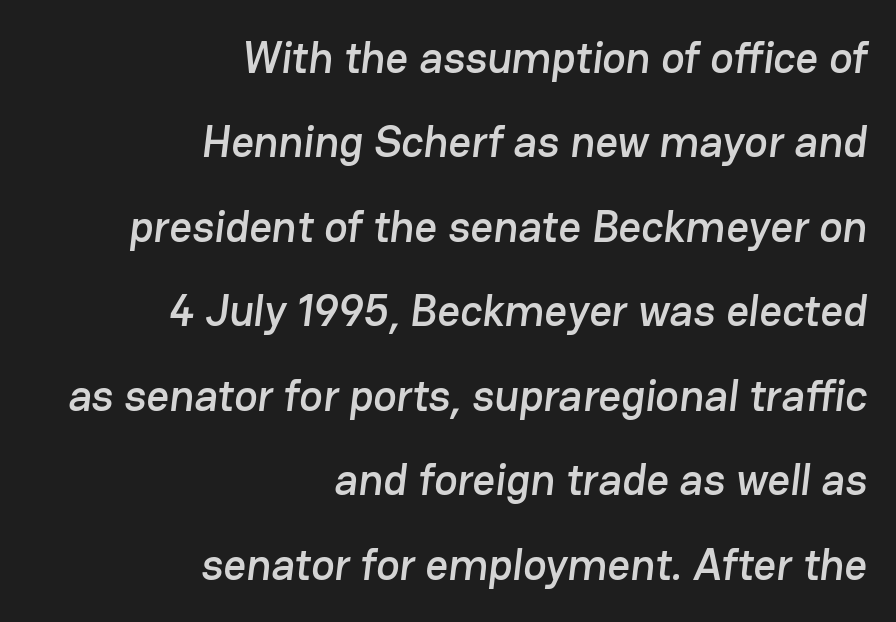
{"serif": "no", "width": "normal", "stroke_contrast": "low", "x_height": "medium", "monospaced": "no", "underline": "no", "align": "right", "line_spacing": "loose", "line_spacing_ratio": 1.92, "letter_spacing": "normal", "letter_spacing_em": 0.0, "glyph_px": 44}
